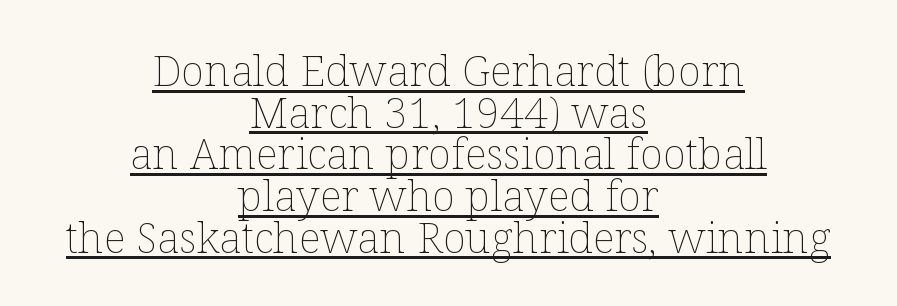
The image shows 43 px thin type, upright; set centered, tight line spacing (0.97x), normal letter spacing, underlined; low stroke contrast and a medium x-height.
